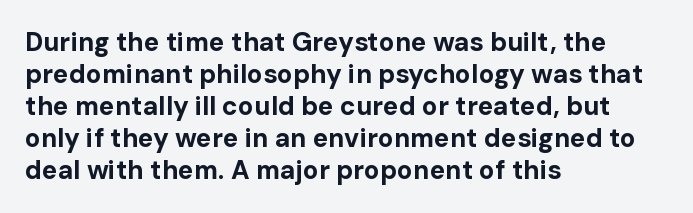
Q: Is the text bold? A: Yes.
Q: Is the text italic (slanted)? A: No, it is upright.
Q: Is the text underlined? A: No.
Q: How is the paragraph aligned? A: Left-aligned.
Q: Is the spacing between letters normal or unusually wide? A: Normal.
